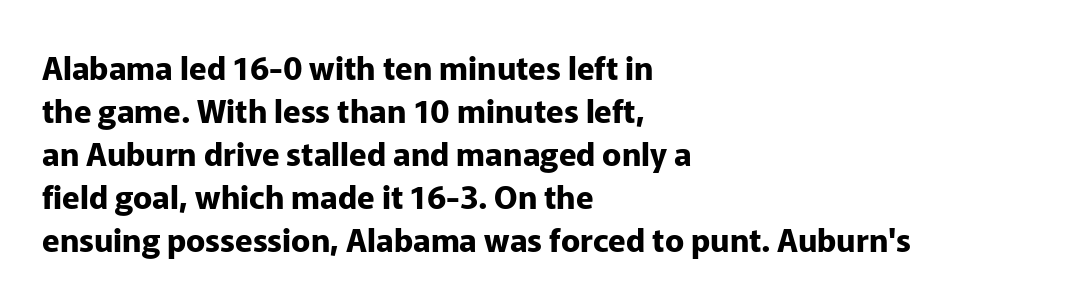
Q: Is the text bold? A: Yes.
Q: Is the text italic (slanted)? A: No, it is upright.
Q: Is the typeface a serif or a sans-serif typeface? A: Sans-serif.
Q: Is the text underlined? A: No.
Q: How is the paragraph aligned? A: Left-aligned.
Q: Is the spacing between letters normal or unusually wide? A: Normal.
Q: Is the spacing between lines tight, normal or loose? A: Normal.
Q: Width (condensed, normal, or wide)? A: Normal.
Q: Stroke contrast? A: Low.
Q: x-height? A: Medium.
Q: Monospaced? A: No.
